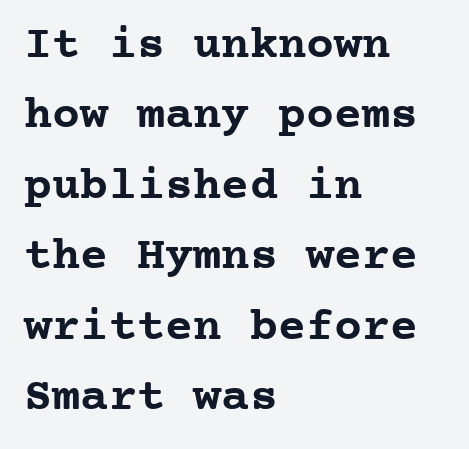
Q: Is the text bold? A: Yes.
Q: Is the text italic (slanted)? A: No, it is upright.
Q: Is the typeface a serif or a sans-serif typeface? A: Serif.
Q: Is the text underlined? A: No.
Q: How is the paragraph aligned? A: Left-aligned.
Q: Is the spacing between letters normal or unusually wide? A: Normal.
Q: Is the spacing between lines tight, normal or loose? A: Normal.
Q: Width (condensed, normal, or wide)? A: Normal.
Q: Stroke contrast? A: Low.
Q: x-height? A: Medium.
Q: Monospaced? A: Yes.
